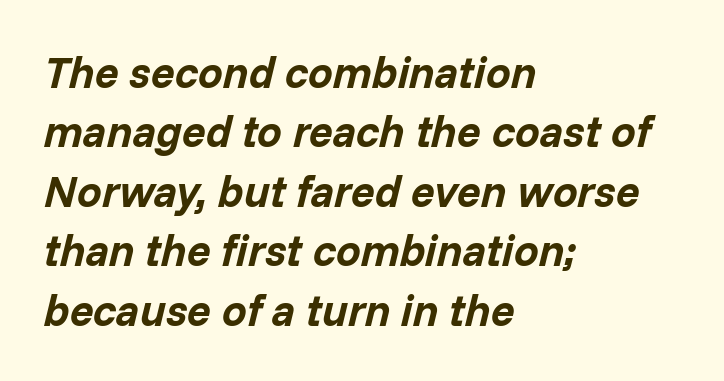
The image shows 44 px bold type, italic (leaning right); set left-aligned, normal line spacing (1.35x), normal letter spacing, not underlined; low stroke contrast and a medium x-height.
